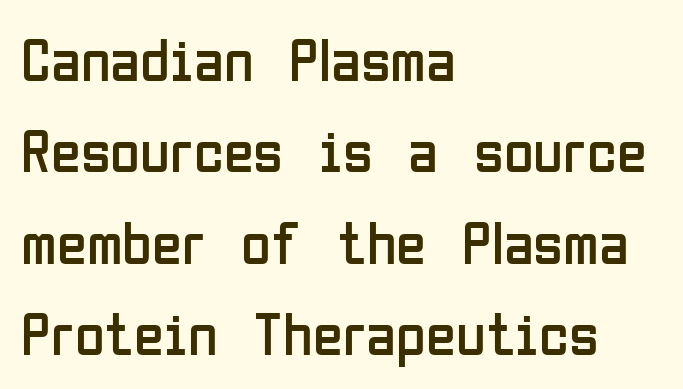
Q: Is the text bold? A: No.
Q: Is the text italic (slanted)? A: No, it is upright.
Q: Is the typeface a serif or a sans-serif typeface? A: Sans-serif.
Q: Is the text underlined? A: No.
Q: How is the paragraph aligned? A: Left-aligned.
Q: Is the spacing between letters normal or unusually wide? A: Normal.
Q: Is the spacing between lines tight, normal or loose? A: Normal.
Q: Width (condensed, normal, or wide)? A: Condensed.
Q: Stroke contrast? A: Low.
Q: x-height? A: Medium.
Q: Monospaced? A: No.
